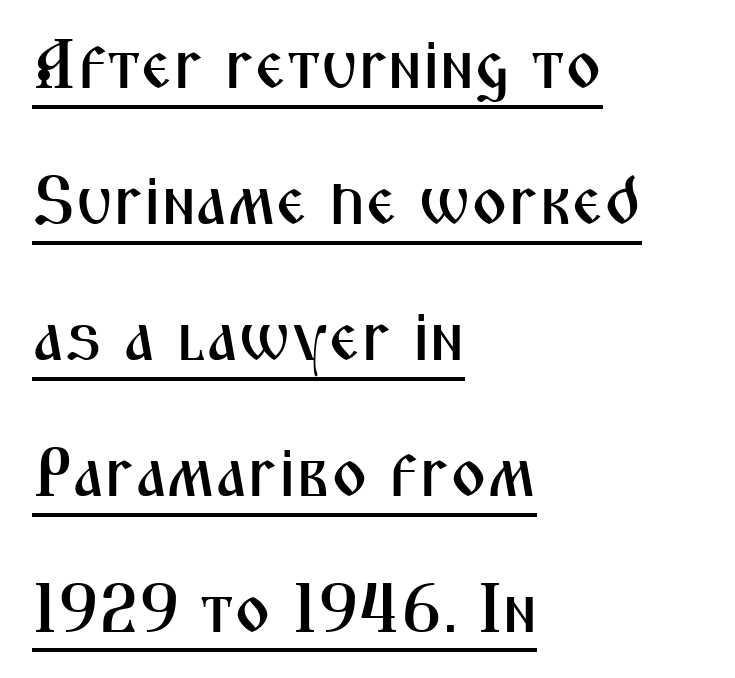
Q: Is the text italic (slanted)? A: No, it is upright.
Q: Is the typeface a serif or a sans-serif typeface? A: Sans-serif.
Q: Is the text underlined? A: Yes.
Q: How is the paragraph aligned? A: Left-aligned.
Q: Is the spacing between letters normal or unusually wide? A: Normal.
Q: Is the spacing between lines tight, normal or loose? A: Loose.
Q: Width (condensed, normal, or wide)? A: Condensed.
Q: Stroke contrast? A: Medium.
Q: x-height? A: Medium.
Q: Monospaced? A: No.
